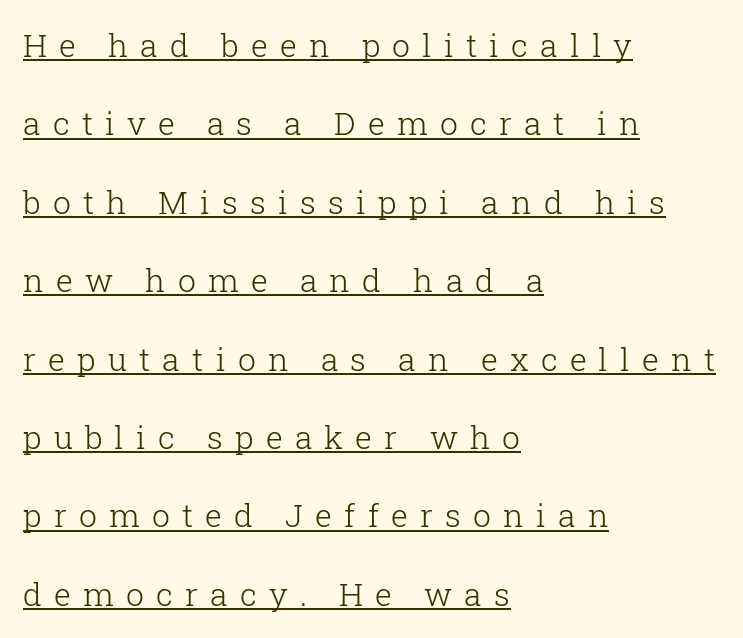
Q: Is the text bold? A: No.
Q: Is the text italic (slanted)? A: No, it is upright.
Q: Is the typeface a serif or a sans-serif typeface? A: Serif.
Q: Is the text underlined? A: Yes.
Q: How is the paragraph aligned? A: Left-aligned.
Q: Is the spacing between letters normal or unusually wide? A: Unusually wide.
Q: Is the spacing between lines tight, normal or loose? A: Loose.
Q: Width (condensed, normal, or wide)? A: Normal.
Q: Stroke contrast? A: Low.
Q: x-height? A: Medium.
Q: Monospaced? A: No.
